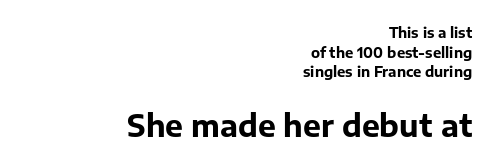
{"serif": "no", "italic": "no", "bold": "yes", "weight": "bold", "width": "normal", "stroke_contrast": "low", "x_height": "medium", "monospaced": "no", "underline": "no", "align": "right", "line_spacing": "normal", "line_spacing_ratio": 1.4, "letter_spacing": "normal", "letter_spacing_em": 0.0, "larger_block": "second", "size_ratio": 2.14, "glyph_px": 30}
